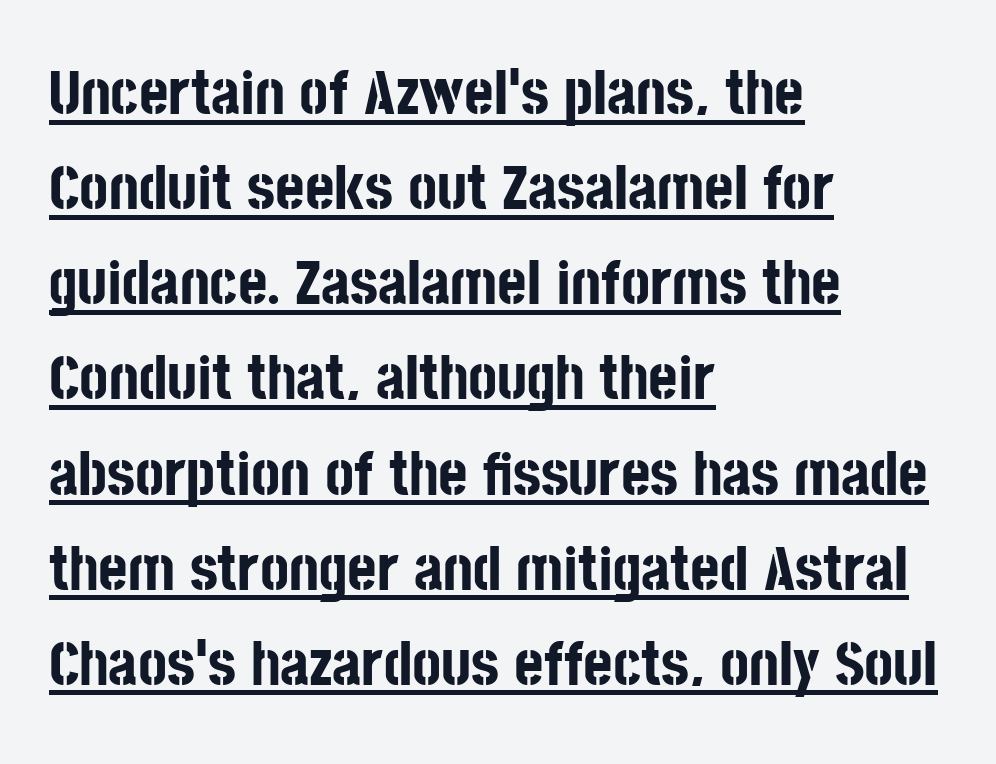
Italic? Not at all — the glyphs are vertical. Words appear dense and cohesive because spacing is normal. Caption: multi-line text, flush left, ragged right. Weight: bold. Does the type have serifs? No, each stem ends abruptly. Spacing verdict: proportional, widths tailored to each character.
